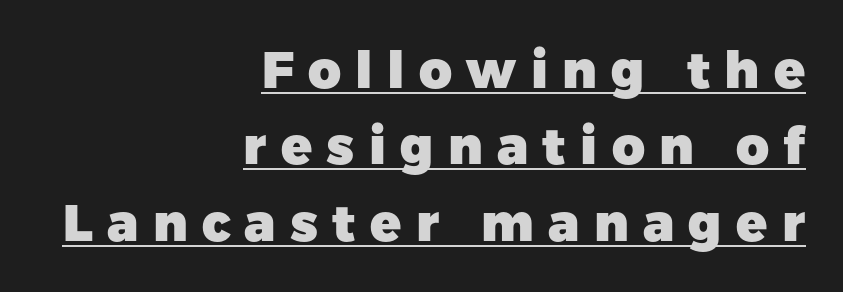
Q: Is the text bold? A: Yes.
Q: Is the text italic (slanted)? A: No, it is upright.
Q: Is the typeface a serif or a sans-serif typeface? A: Sans-serif.
Q: Is the text underlined? A: Yes.
Q: How is the paragraph aligned? A: Right-aligned.
Q: Is the spacing between letters normal or unusually wide? A: Unusually wide.
Q: Is the spacing between lines tight, normal or loose? A: Normal.
Q: Width (condensed, normal, or wide)? A: Normal.
Q: Stroke contrast? A: Low.
Q: x-height? A: Medium.
Q: Monospaced? A: No.
